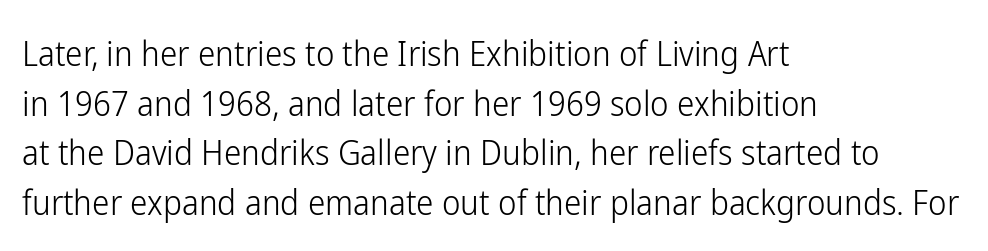
Q: Is the text bold? A: No.
Q: Is the text italic (slanted)? A: No, it is upright.
Q: Is the typeface a serif or a sans-serif typeface? A: Sans-serif.
Q: Is the text underlined? A: No.
Q: How is the paragraph aligned? A: Left-aligned.
Q: Is the spacing between letters normal or unusually wide? A: Normal.
Q: Is the spacing between lines tight, normal or loose? A: Normal.
Q: Width (condensed, normal, or wide)? A: Condensed.
Q: Stroke contrast? A: Low.
Q: x-height? A: Medium.
Q: Monospaced? A: No.
